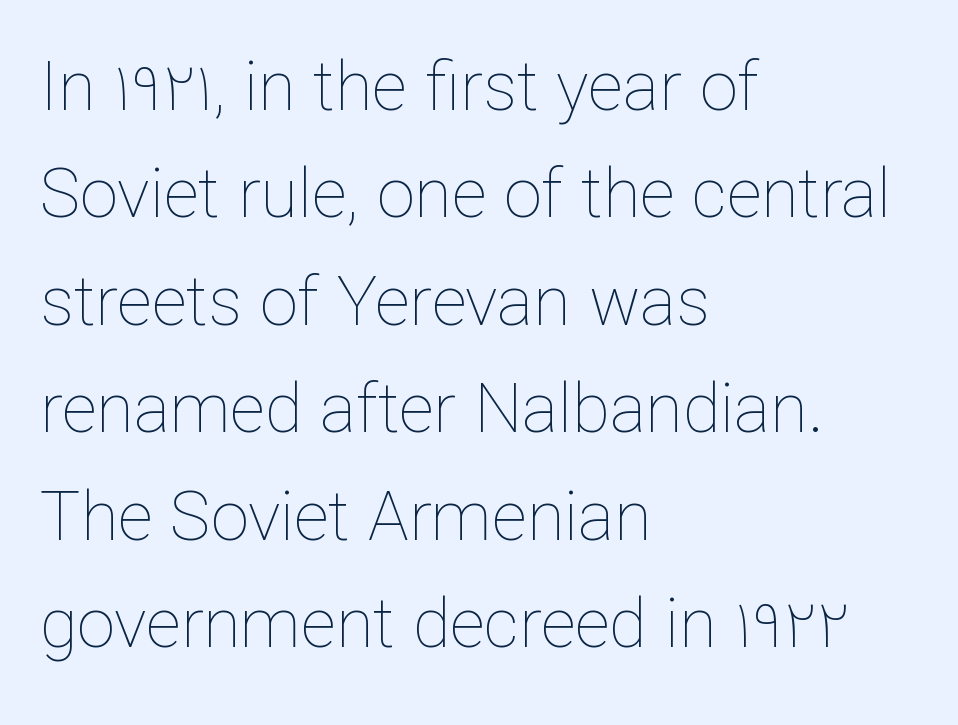
{"italic": "no", "bold": "no", "weight": "thin", "width": "normal", "stroke_contrast": "low", "x_height": "medium", "monospaced": "no", "underline": "no", "align": "left", "line_spacing": "normal", "line_spacing_ratio": 1.58, "letter_spacing": "normal", "letter_spacing_em": 0.0, "glyph_px": 68}
